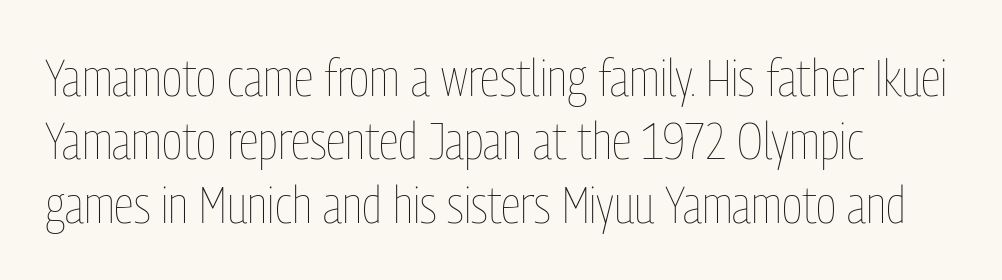
The rendering anchors every line to the left-hand side. Honestly, the letter spacing is just normal — you wouldn't notice it. Compared with a typical body face, this is equally light or lighter still. The type sits square on the baseline with zero lean.
